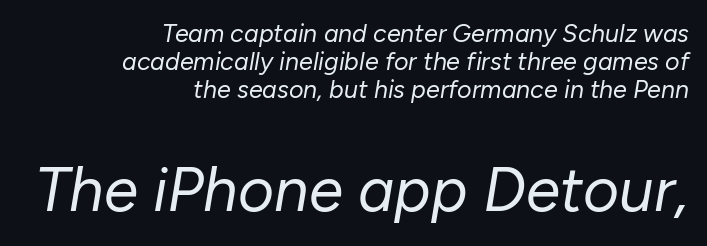
{"italic": "yes", "lean": "right", "slant_degrees": 10, "bold": "no", "weight": "regular", "width": "normal", "stroke_contrast": "low", "x_height": "medium", "monospaced": "no", "underline": "no", "align": "right", "line_spacing": "tight", "line_spacing_ratio": 1.13, "letter_spacing": "normal", "letter_spacing_em": 0.0, "larger_block": "second", "size_ratio": 2.48, "glyph_px": 62}
